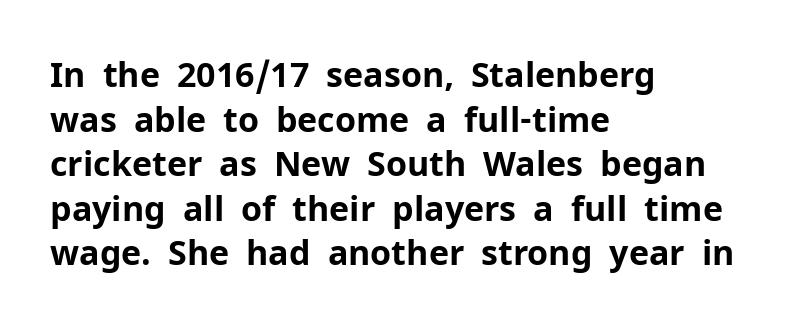
This rendering uses left alignment, leaving the right contour irregular. The line texture is even and compact thanks to regular tracking. You could not count columns in this text — the font is proportionally spaced. Caption: bold face, heavy strokes.
